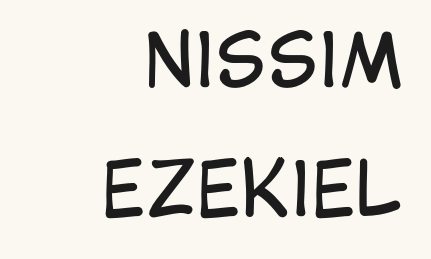
You could not count columns in this text — the font is proportionally spaced. Underlining? Definitely not there. Students, note that the glyphs here touch the page at normal intervals. Type style note: lacks serifs. If you drew a line through each stem, it would be perfectly vertical.
